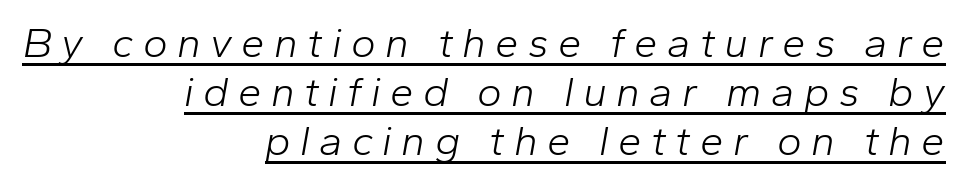
The image shows 42 px light type, italic (leaning right); set right-aligned, line spacing 1.17x, unusually wide letter spacing (+0.22 em), underlined; low stroke contrast and a medium x-height.
